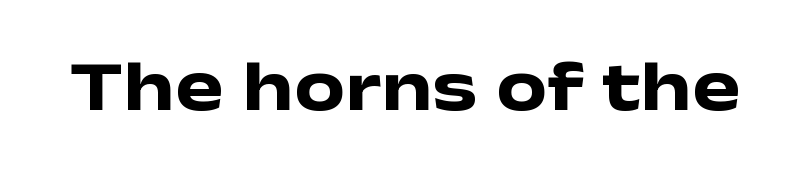
The image shows 72 px heavy, wide sans-serif type, upright; set normal letter spacing, not underlined; low stroke contrast and a medium x-height.
